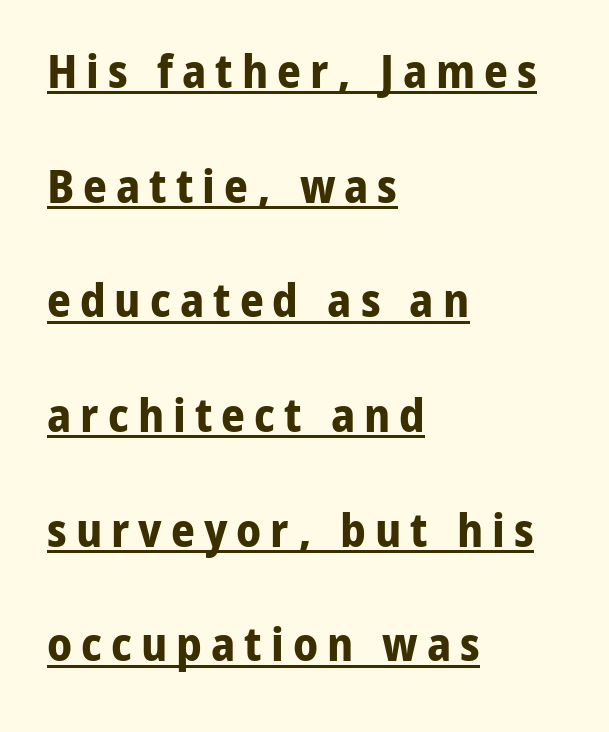
The image shows 47 px bold sans-serif type, upright; set left-aligned, loose line spacing (2.44x), underlined; low stroke contrast and a medium x-height.
